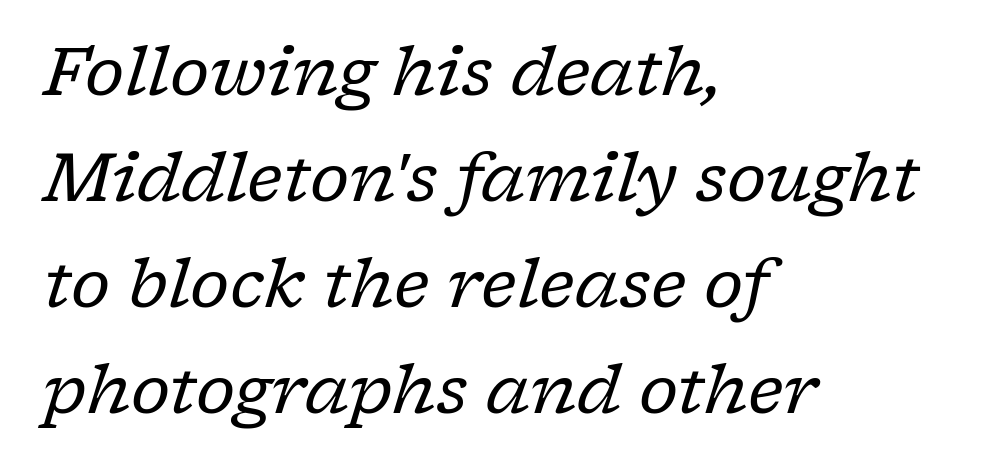
{"serif": "yes", "italic": "yes", "lean": "right", "slant_degrees": 17, "bold": "no", "weight": "regular", "width": "normal", "stroke_contrast": "low", "x_height": "medium", "monospaced": "no", "underline": "no", "align": "left", "line_spacing": "normal", "line_spacing_ratio": 1.58, "letter_spacing": "normal", "letter_spacing_em": 0.0, "glyph_px": 67}
